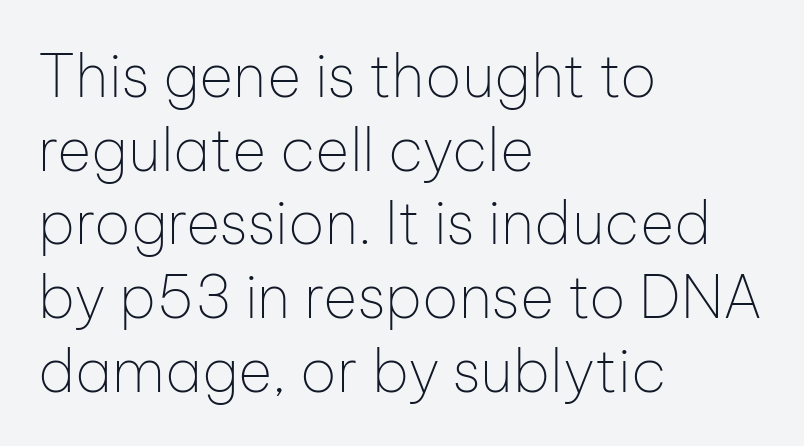
{"serif": "no", "italic": "no", "bold": "no", "weight": "thin", "width": "normal", "stroke_contrast": "low", "x_height": "medium", "monospaced": "no", "underline": "no", "align": "left", "line_spacing": "normal", "line_spacing_ratio": 1.25, "letter_spacing": "normal", "letter_spacing_em": 0.0, "glyph_px": 59}
